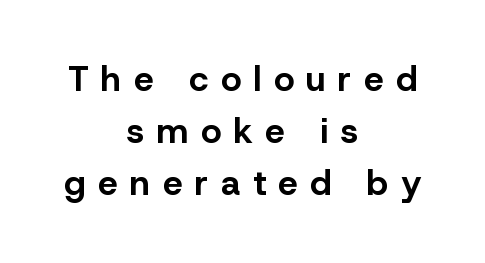
Looks like regular typesetting: each glyph gets only the width it needs. A typesetter would call this leading conventional body-copy spacing. Substantial extra tracking has been applied to these lines. Font category for this specimen: sans-serif. Descenders hang freely into open space.
